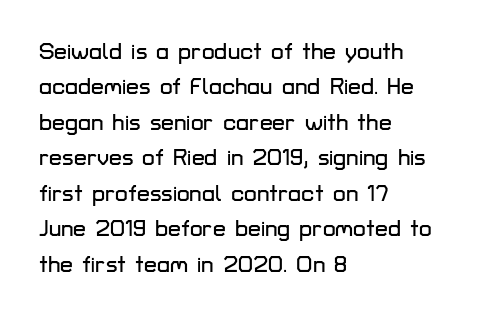
Q: Is the text italic (slanted)? A: No, it is upright.
Q: Is the text underlined? A: No.
Q: How is the paragraph aligned? A: Left-aligned.
Q: Is the spacing between letters normal or unusually wide? A: Normal.
Q: Is the spacing between lines tight, normal or loose? A: Normal.
